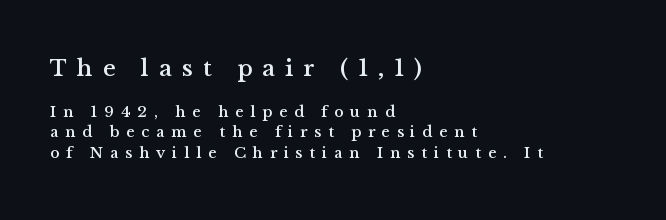
Q: Is the text italic (slanted)? A: No, it is upright.
Q: Is the text underlined? A: No.
Q: How is the paragraph aligned? A: Left-aligned.
Q: Is the spacing between letters normal or unusually wide? A: Unusually wide.
Q: Is the spacing between lines tight, normal or loose? A: Normal.
Q: Which block of text is set in a larger size, the first (top) or the second (bottom)? A: The first (top) one.
